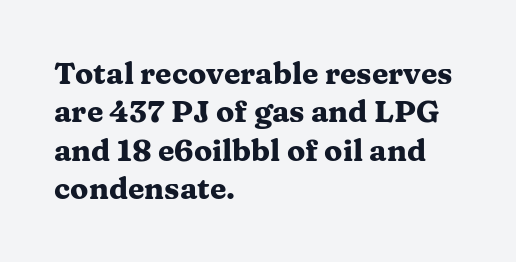
Q: Is the text bold? A: Yes.
Q: Is the text italic (slanted)? A: No, it is upright.
Q: Is the typeface a serif or a sans-serif typeface? A: Serif.
Q: Is the text underlined? A: No.
Q: How is the paragraph aligned? A: Left-aligned.
Q: Is the spacing between letters normal or unusually wide? A: Normal.
Q: Is the spacing between lines tight, normal or loose? A: Normal.
Q: Width (condensed, normal, or wide)? A: Wide.
Q: Stroke contrast? A: Medium.
Q: x-height? A: Medium.
Q: Monospaced? A: No.
